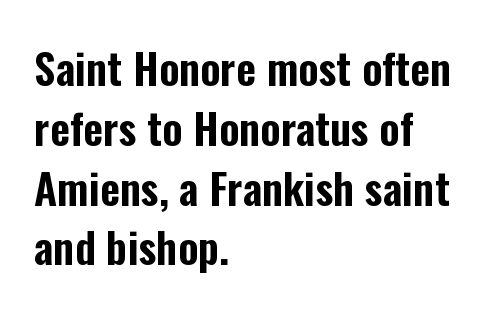
Q: Is the text italic (slanted)? A: No, it is upright.
Q: Is the typeface a serif or a sans-serif typeface? A: Sans-serif.
Q: Is the text underlined? A: No.
Q: How is the paragraph aligned? A: Left-aligned.
Q: Is the spacing between letters normal or unusually wide? A: Normal.
Q: Is the spacing between lines tight, normal or loose? A: Normal.
Q: Width (condensed, normal, or wide)? A: Condensed.
Q: Stroke contrast? A: Low.
Q: x-height? A: Medium.
Q: Monospaced? A: No.
